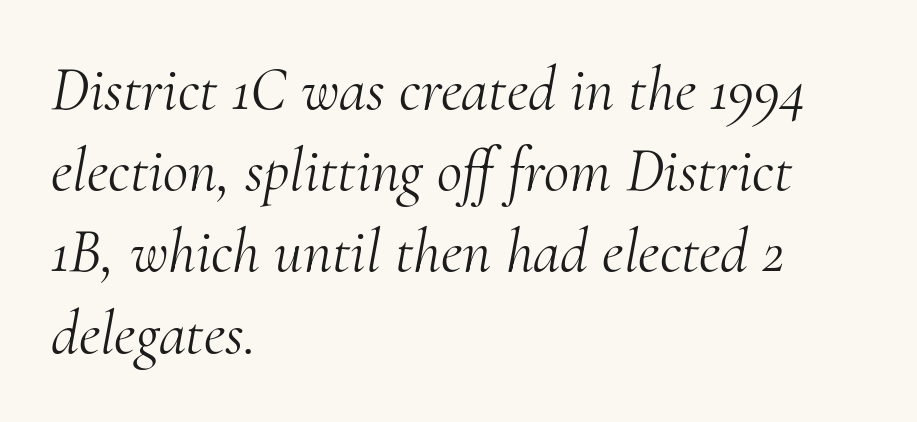
Q: Is the text bold? A: No.
Q: Is the text italic (slanted)? A: Yes, it leans right by about 10 degrees.
Q: Is the typeface a serif or a sans-serif typeface? A: Serif.
Q: Is the text underlined? A: No.
Q: How is the paragraph aligned? A: Left-aligned.
Q: Is the spacing between letters normal or unusually wide? A: Normal.
Q: Is the spacing between lines tight, normal or loose? A: Normal.
Q: Width (condensed, normal, or wide)? A: Normal.
Q: Stroke contrast? A: Medium.
Q: x-height? A: Small.
Q: Monospaced? A: No.
